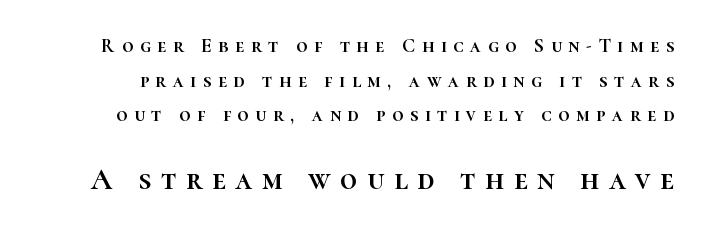
The image shows 30 px text type, upright; set line spacing 1.73x, unusually wide letter spacing (+0.32 em), not underlined; the second (bottom) block is 1.5x larger; high stroke contrast and a medium x-height.
